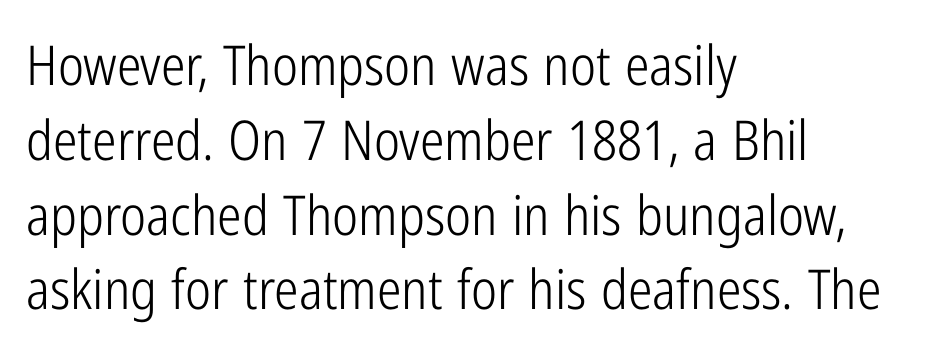
Regarding leading, the lines here are spaced in the standard way. Glyph-to-glyph distance matches everyday printed text. Note: no serifs on the glyphs. The baseline area is clear. This is the regular roman posture of the typeface.
